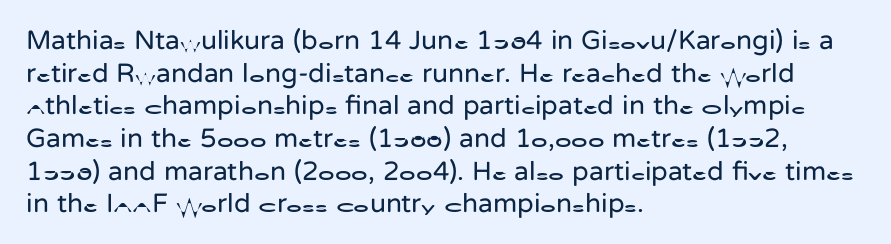
The image shows 27 px text type, upright; set left-aligned, line spacing 1.21x, normal letter spacing, not underlined.
